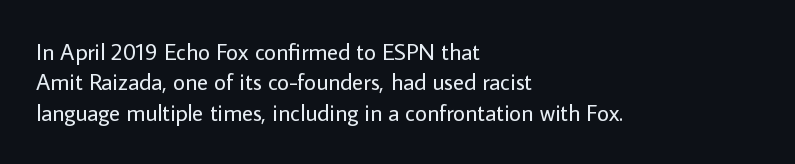
The space directly below the letters is spotless. Caption: standard tracking, unaltered. Vertically, the passage feels balanced, rows spaced as you'd expect. Does the lettering tilt? It doesn't — this is upright.
